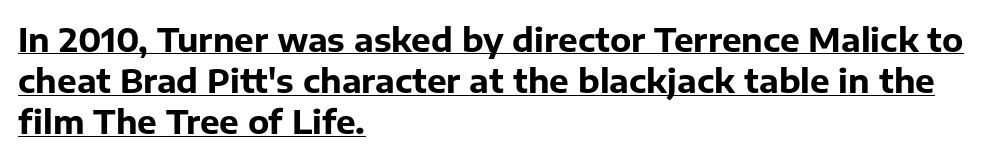
The block of text has a typical density, with ordinary space between rows. Do the characters align in a grid? No, the font is proportional. The letters sit at their default tracking, neither squeezed nor spread. A typesetter would mark this as roman, not italic. Look at the bottom of the vertical strokes: they stop flat, with no serifs.
